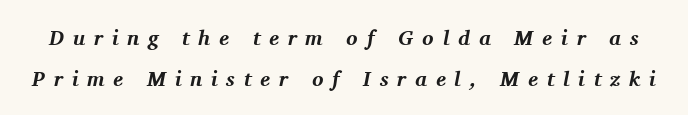
Chunky letters — that's bold for sure. The line-height multiplier appears high, well above default. Loose tracking; the words dissolve into strings of separated letters. Words float on clear page, feet unadorned. Slanted lettering throughout.
